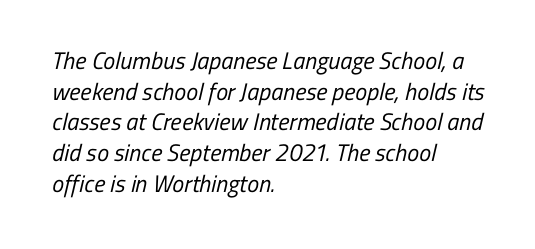
The image shows 24 px text type; set left-aligned, normal line spacing (1.28x), normal letter spacing, not underlined.
